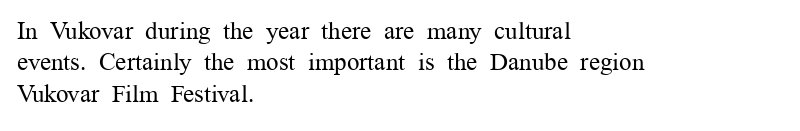
Q: Is the text bold? A: No.
Q: Is the text italic (slanted)? A: No, it is upright.
Q: Is the text underlined? A: No.
Q: How is the paragraph aligned? A: Left-aligned.
Q: Is the spacing between letters normal or unusually wide? A: Normal.
Q: Is the spacing between lines tight, normal or loose? A: Normal.
